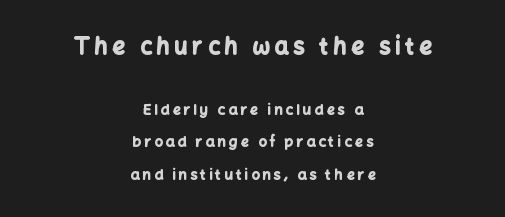
These lines carry a lot of weight — the face is fully bold. The letters are spread apart with noticeably loose tracking. Larger block? The one above; the one below is distinctly smaller. Does the lettering tilt? It doesn't — this is upright. Compared with a flush-left layout, this one balances lines on the center instead. Leading is clearly above the norm, producing a sparse column.
